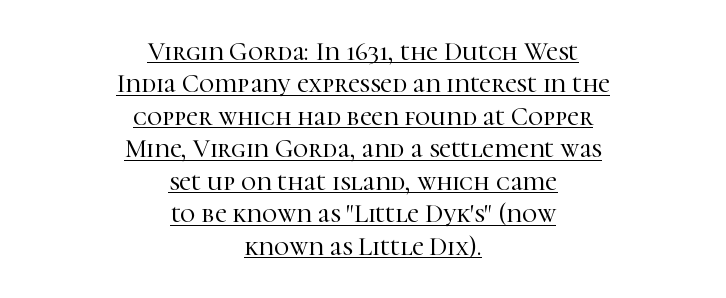
Q: Is the text italic (slanted)? A: No, it is upright.
Q: Is the text underlined? A: Yes.
Q: How is the paragraph aligned? A: Centered.
Q: Is the spacing between letters normal or unusually wide? A: Normal.
Q: Is the spacing between lines tight, normal or loose? A: Normal.
